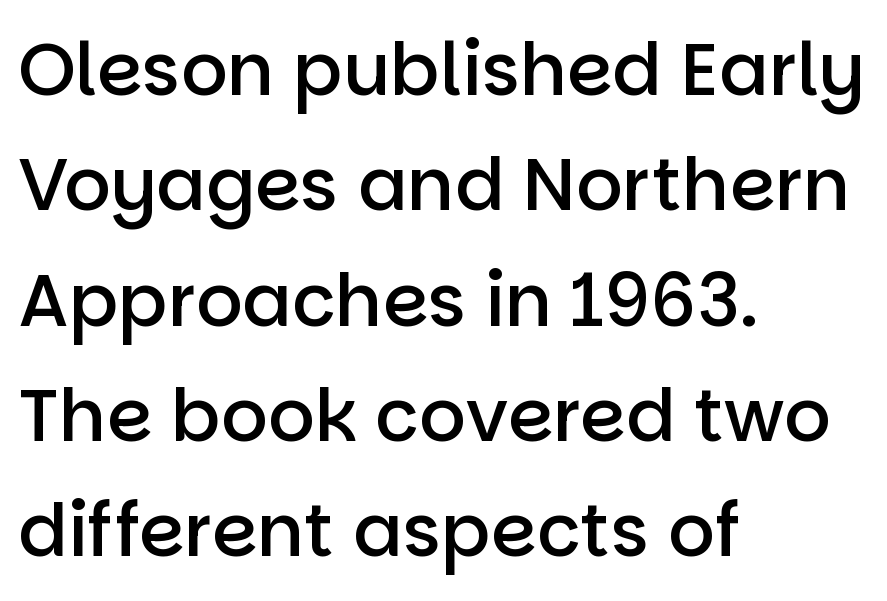
Short and long lines alike share a common starting point at left. The foot of each line stays bare and open. Does the lettering tilt? It doesn't — this is upright. Examine the stroke ends and you'll find no serifs. Words appear dense and cohesive because spacing is normal. The letters are semibold — heavier than regular but short of a full bold.
